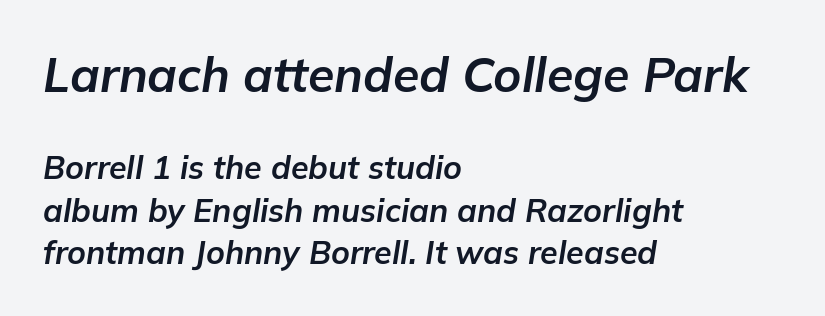
{"italic": "yes", "lean": "right", "slant_degrees": 9, "bold": "yes", "weight": "bold", "width": "normal", "stroke_contrast": "low", "x_height": "medium", "monospaced": "no", "underline": "no", "align": "left", "line_spacing": "normal", "line_spacing_ratio": 1.34, "letter_spacing": "normal", "letter_spacing_em": 0.0, "larger_block": "first", "size_ratio": 1.5, "glyph_px": 48}
